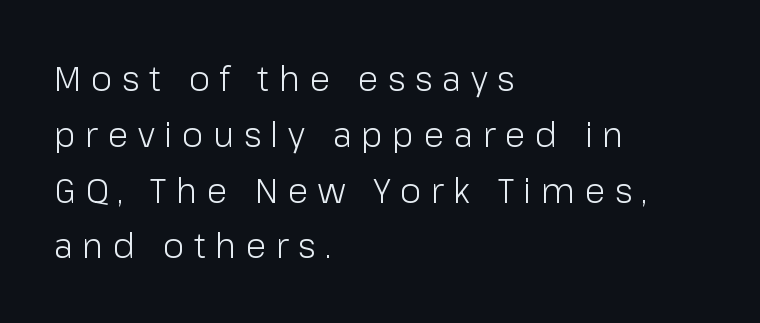
These lines stack with their left ends in a neat column. Quick note: not italic, upright. The rows are spaced the way most documents space them. Observe the wide spacing: letters keep a clear distance from each other.
